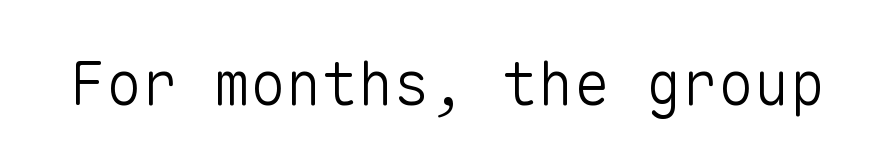
{"serif": "no", "italic": "no", "bold": "no", "weight": "light", "width": "normal", "stroke_contrast": "low", "x_height": "medium", "monospaced": "yes", "underline": "no", "letter_spacing": "normal", "letter_spacing_em": 0.0, "glyph_px": 60}
